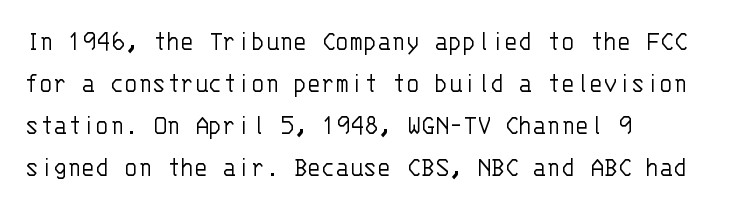
No feet cap the strokes, marking this as sans-serif type. In terms of letterspacing, this is plain default setting. Any mark beneath the type? The region is blank. These lines are set flush left with a ragged right edge. The rendering uses a moderate line-height, typical for paragraphs. Vertical stems look standard width or narrower in stroke.
